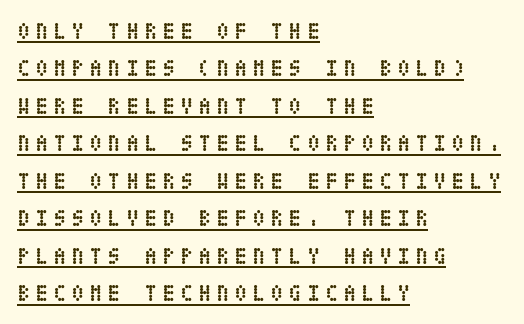
Q: Is the text bold? A: Yes.
Q: Is the text italic (slanted)? A: No, it is upright.
Q: Is the text underlined? A: Yes.
Q: How is the paragraph aligned? A: Left-aligned.
Q: Is the spacing between letters normal or unusually wide? A: Unusually wide.
Q: Is the spacing between lines tight, normal or loose? A: Normal.
